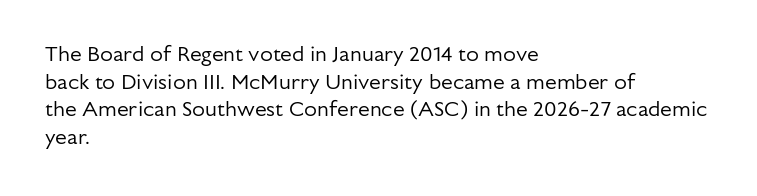
{"italic": "no", "bold": "no", "underline": "no", "align": "left", "line_spacing": "normal", "line_spacing_ratio": 1.32, "letter_spacing": "normal", "letter_spacing_em": 0.0, "glyph_px": 21}
